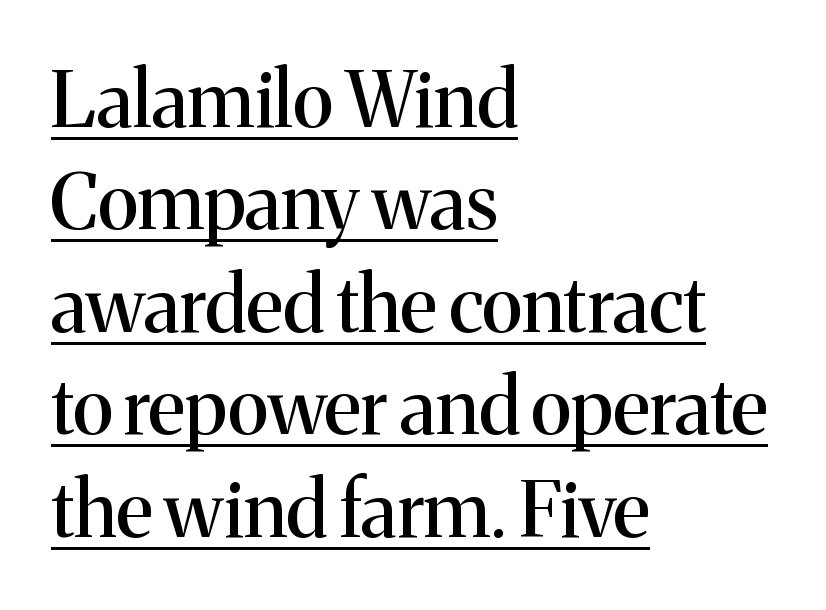
Upright lettering throughout. Inter-character spacing is left at the font's built-in metrics. I'd call this a serif setting — the letters wear small feet. The letters advance in unequal steps, a hallmark of proportional type. The lines in this sample share a left origin and differ only in where they stop. Whoever set this chose a conventional vertical rhythm.
